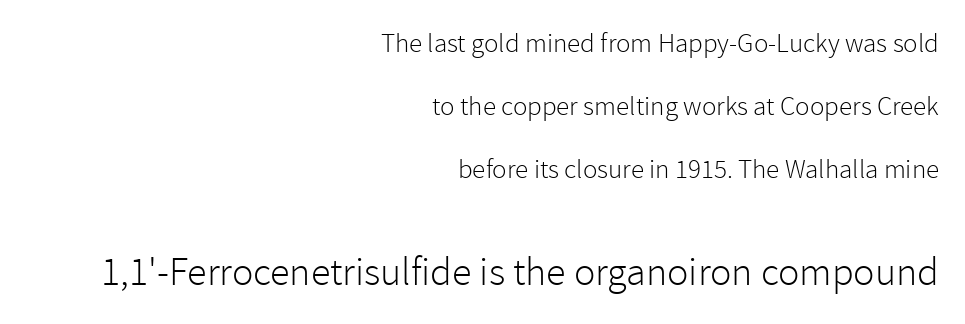
{"serif": "no", "italic": "no", "bold": "no", "weight": "light", "width": "normal", "stroke_contrast": "low", "x_height": "medium", "monospaced": "no", "underline": "no", "align": "right", "line_spacing": "loose", "line_spacing_ratio": 2.33, "letter_spacing": "normal", "letter_spacing_em": 0.0, "larger_block": "second", "size_ratio": 1.48, "glyph_px": 40}
